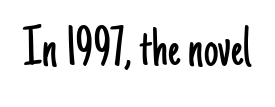
{"serif": "no", "italic": "no", "bold": "no", "weight": "light", "width": "condensed", "stroke_contrast": "low", "x_height": "small", "monospaced": "no", "underline": "no", "letter_spacing": "normal", "letter_spacing_em": 0.0, "glyph_px": 58}
